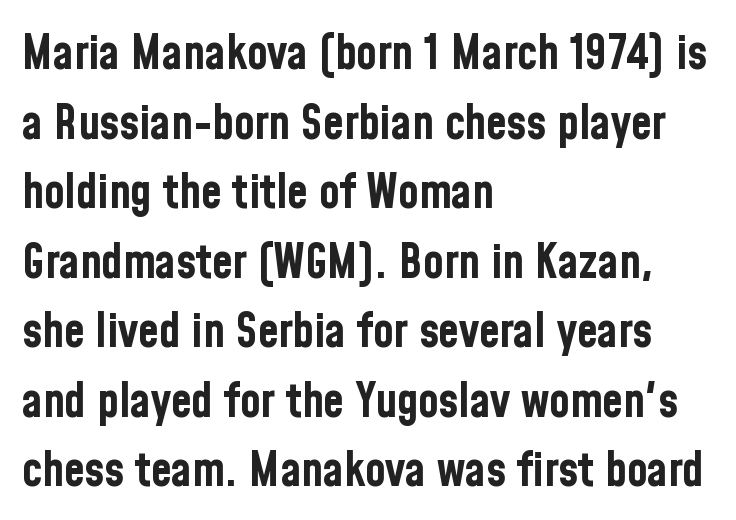
The image shows 47 px bold, condensed sans-serif type, upright; set left-aligned, normal line spacing (1.48x), normal letter spacing, not underlined; low stroke contrast and a medium x-height.
